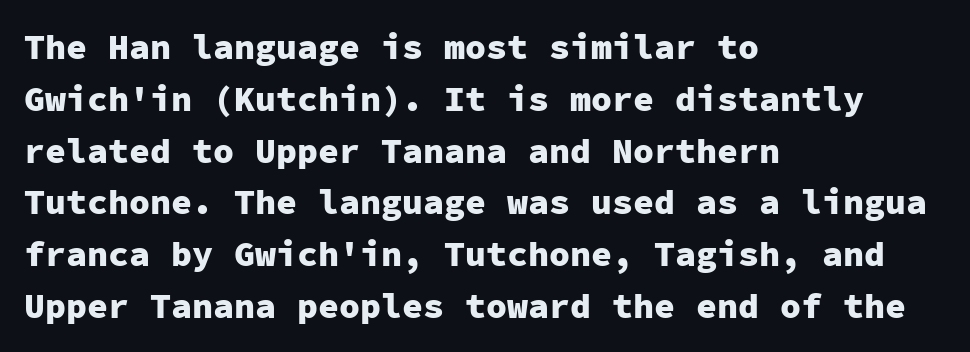
{"serif": "no", "italic": "no", "bold": "yes", "weight": "heavy", "width": "normal", "stroke_contrast": "low", "x_height": "medium", "monospaced": "yes", "underline": "no", "align": "left", "line_spacing": "normal", "line_spacing_ratio": 1.48, "letter_spacing": "normal", "letter_spacing_em": 0.0, "glyph_px": 35}
